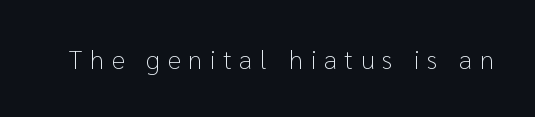
{"italic": "no", "bold": "no", "underline": "no", "letter_spacing": "wide", "letter_spacing_em": 0.29, "glyph_px": 26}
